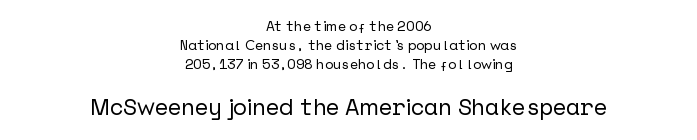
The image shows 23 px text type, upright; set centered, normal line spacing (1.35x), normal letter spacing, not underlined; the second (bottom) block is 1.64x larger.
